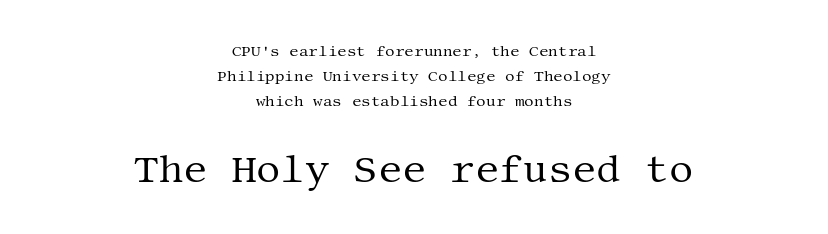
Compared with a flush-left layout, this one balances lines on the center instead. A typesetter would mark this as roman, not italic. Size contrast runs from small at the top to large at the bottom. The typeface has the unassuming heft of standard copy or less.
